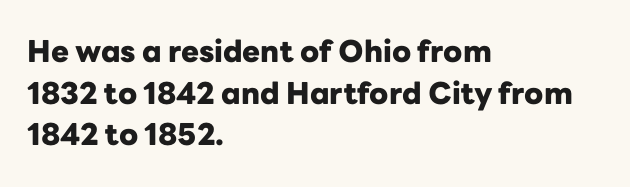
Typographically, this falls in the sans-serif category. Note the varied advance widths — an 'i' is clearly narrower than an 'm'. The setting favours the left margin, as ordinary paragraphs usually do. Glyph-to-glyph distance matches everyday printed text. The axis of the letterforms is exactly vertical. The passage shown is emphatically bold.
